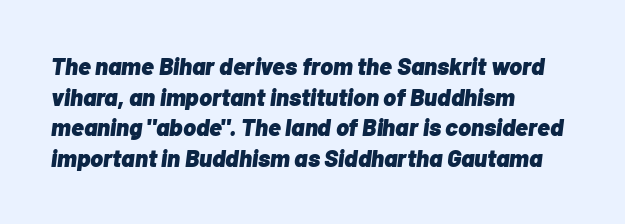
The compositor pushed each line to the left boundary. Each word holds together tightly as a unit, with standard inter-letter gaps. The glyphs have the mass of a bold cut. The whole block is typeset with a tilt. A normal amount of white space separates one row of letters from the next. Lines of text with bare space underneath.
